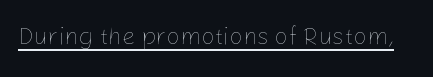
Q: Is the text bold? A: No.
Q: Is the text italic (slanted)? A: No, it is upright.
Q: Is the text underlined? A: Yes.
Q: Is the spacing between letters normal or unusually wide? A: Normal.
